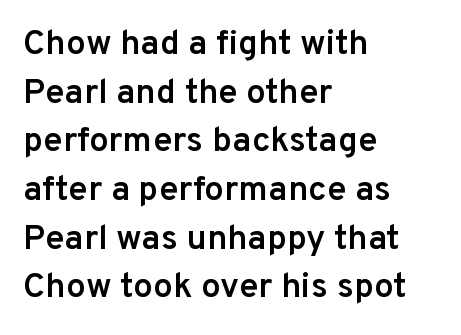
Is the letter spacing exaggerated? No — it looks like the ordinary default. These lines are composed in type without serifs. The typesetting leans somewhat heavy: a semibold. A typesetter would call this proportional, since set widths differ per character. The paragraph shown leans on its left margin.
